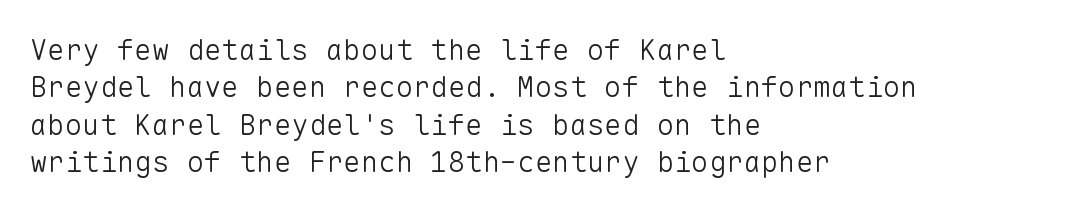
You could call the tracking neutral — neither tight nor loose. Note the uniform advance width — an 'i' takes as much space as an 'm'. The gap between lines stays unmarked. This reads as an unemphasized weight, regular at the heaviest.
